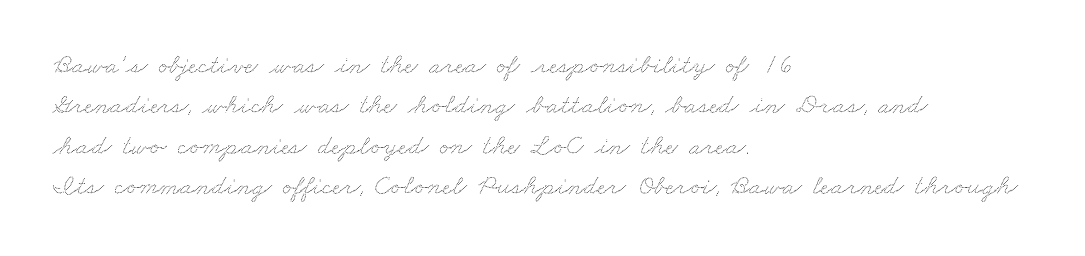
Q: Is the text underlined? A: No.
Q: How is the paragraph aligned? A: Left-aligned.
Q: Is the spacing between letters normal or unusually wide? A: Normal.
Q: Is the spacing between lines tight, normal or loose? A: Normal.
Q: Width (condensed, normal, or wide)? A: Wide.
Q: Stroke contrast? A: Low.
Q: x-height? A: Small.
Q: Monospaced? A: No.
